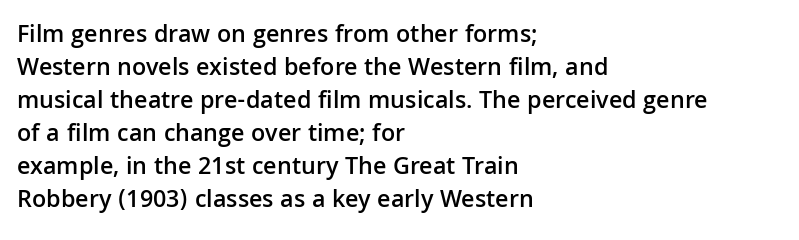
The image shows 25 px text type, upright; set left-aligned, normal line spacing (1.32x), normal letter spacing, not underlined.
